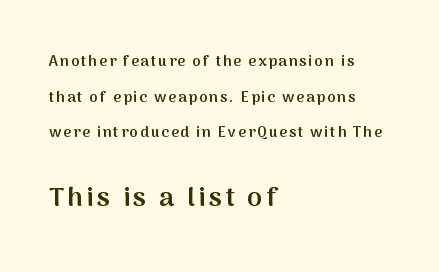
{"italic": "no", "bold": "semi", "underline": "no", "align": "left", "line_spacing": "loose", "line_spacing_ratio": 2.37, "larger_block": "second", "size_ratio": 1.8, "glyph_px": 27}
